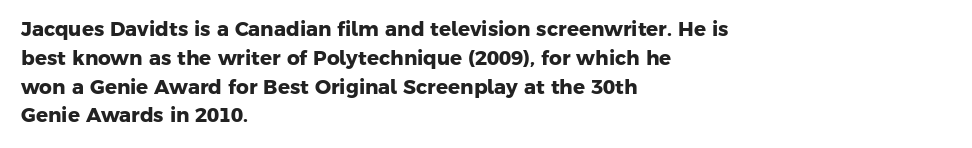
{"bold": "yes", "underline": "no", "align": "left", "line_spacing": "normal", "line_spacing_ratio": 1.44, "letter_spacing": "normal", "letter_spacing_em": 0.0, "glyph_px": 20}
